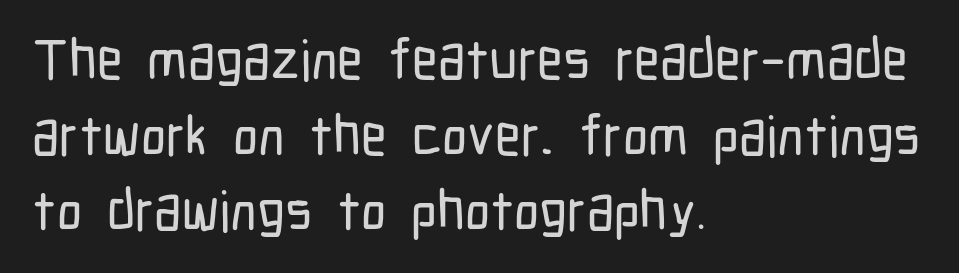
The image shows 56 px condensed sans-serif type, upright; set left-aligned, normal line spacing (1.35x), normal letter spacing, not underlined; low stroke contrast and a medium x-height.
